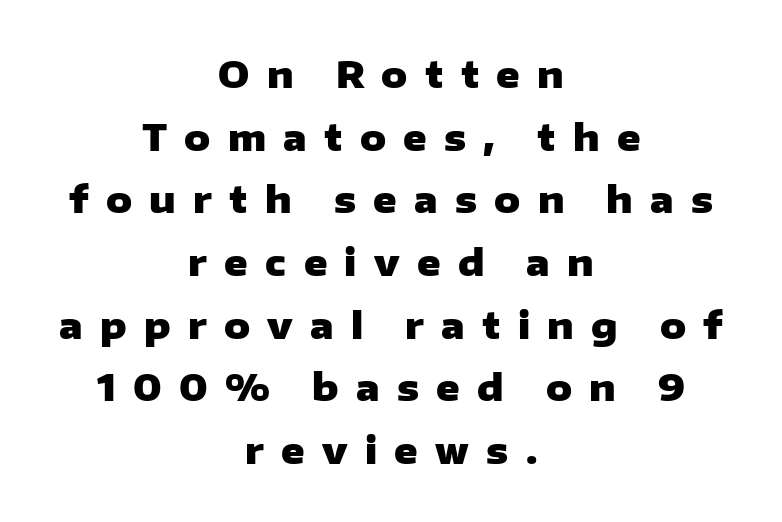
{"serif": "no", "italic": "no", "bold": "yes", "weight": "heavy", "width": "wide", "stroke_contrast": "low", "x_height": "medium", "monospaced": "no", "underline": "no", "align": "center", "line_spacing_ratio": 1.74, "letter_spacing": "wide", "letter_spacing_em": 0.48, "glyph_px": 36}
